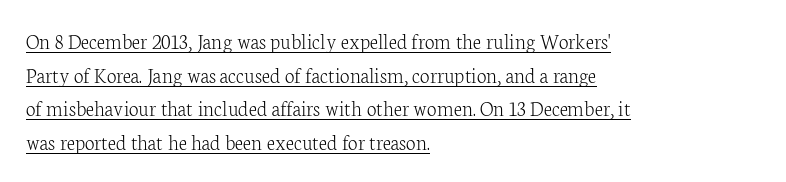
Q: Is the text bold? A: No.
Q: Is the text italic (slanted)? A: No, it is upright.
Q: Is the text underlined? A: Yes.
Q: How is the paragraph aligned? A: Left-aligned.
Q: Is the spacing between letters normal or unusually wide? A: Normal.
Q: Is the spacing between lines tight, normal or loose? A: Normal.
